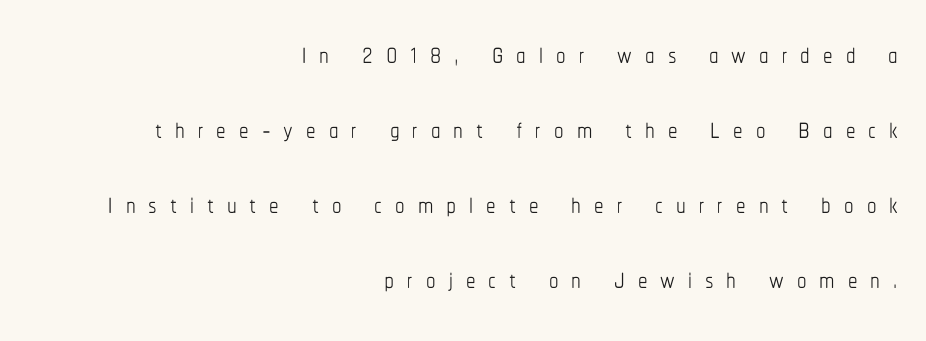
Q: Is the text bold? A: No.
Q: Is the text italic (slanted)? A: No, it is upright.
Q: Is the text underlined? A: No.
Q: How is the paragraph aligned? A: Right-aligned.
Q: Is the spacing between letters normal or unusually wide? A: Unusually wide.
Q: Is the spacing between lines tight, normal or loose? A: Loose.
Q: Width (condensed, normal, or wide)? A: Condensed.
Q: Stroke contrast? A: Low.
Q: x-height? A: Medium.
Q: Monospaced? A: No.
